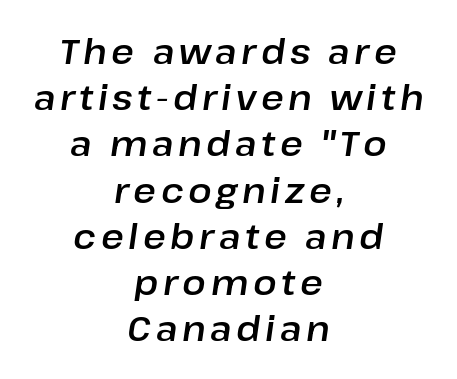
{"italic": "yes", "lean": "right", "slant_degrees": 8, "width": "normal", "stroke_contrast": "low", "x_height": "medium", "monospaced": "no", "underline": "no", "align": "center", "line_spacing": "normal", "line_spacing_ratio": 1.32, "glyph_px": 35}
